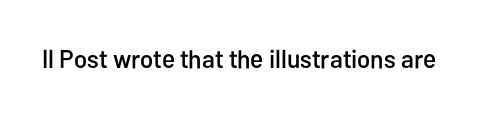
Q: Is the text italic (slanted)? A: No, it is upright.
Q: Is the text underlined? A: No.
Q: Is the spacing between letters normal or unusually wide? A: Normal.
